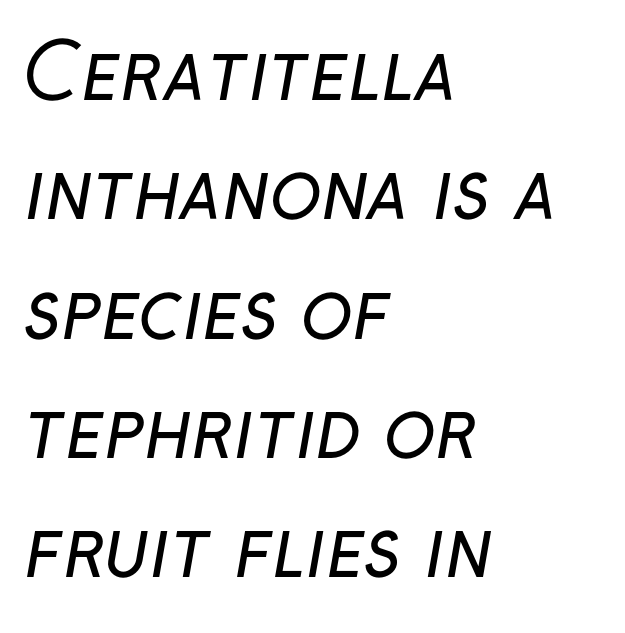
{"serif": "no", "bold": "no", "weight": "regular", "width": "normal", "stroke_contrast": "low", "x_height": "medium", "monospaced": "no", "underline": "no", "align": "left", "line_spacing": "normal", "line_spacing_ratio": 1.57, "letter_spacing": "normal", "letter_spacing_em": 0.0, "glyph_px": 76}
